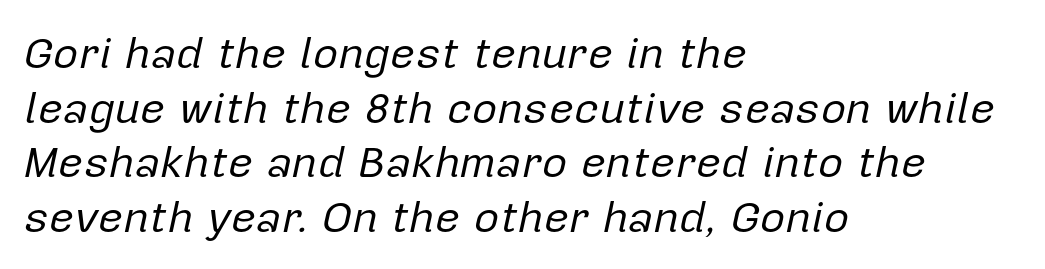
The image shows 44 px regular-weight type, italic (leaning right); set left-aligned, line spacing 1.24x, normal letter spacing, not underlined; low stroke contrast and a medium x-height.
